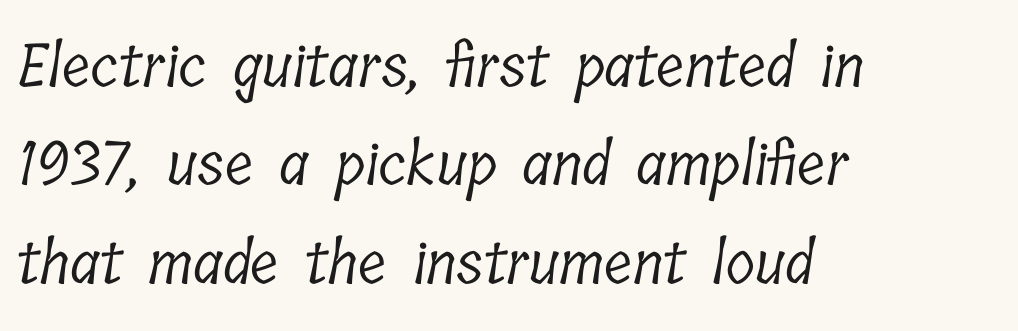
Looks like regular typesetting: each glyph gets only the width it needs. The area under the type is left untouched. Every row of glyphs begins at an identical x-position on the left. The strokes are not fattened; the text isn't bold. The horizontal fit of the characters is conventional and even. Classification — serif.
